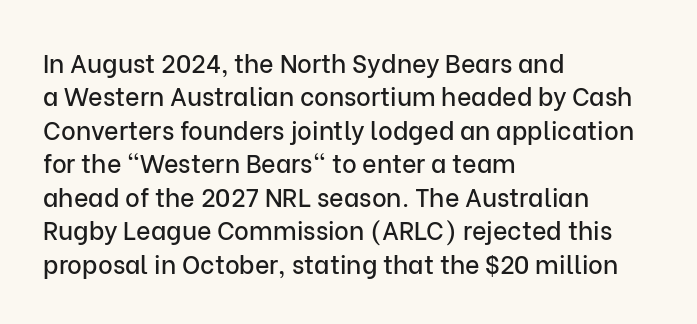
{"italic": "no", "underline": "no", "align": "left", "line_spacing": "normal", "line_spacing_ratio": 1.34, "letter_spacing": "normal", "letter_spacing_em": 0.0, "glyph_px": 25}
